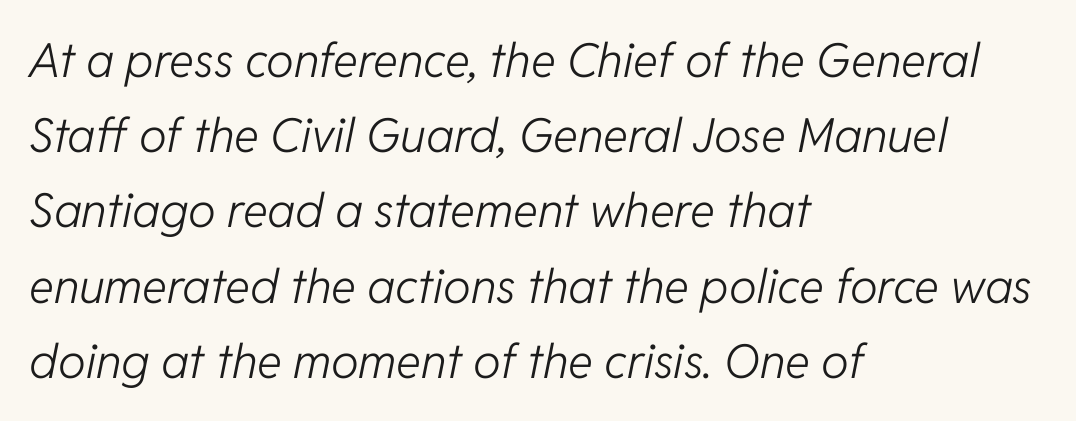
Q: Is the text bold? A: No.
Q: Is the text italic (slanted)? A: Yes, it leans right by about 11 degrees.
Q: Is the text underlined? A: No.
Q: How is the paragraph aligned? A: Left-aligned.
Q: Is the spacing between letters normal or unusually wide? A: Normal.
Q: Is the spacing between lines tight, normal or loose? A: Normal.
Q: Width (condensed, normal, or wide)? A: Normal.
Q: Stroke contrast? A: Low.
Q: x-height? A: Medium.
Q: Monospaced? A: No.
